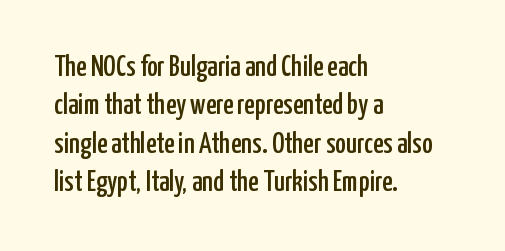
The image shows 29 px condensed sans-serif type, upright; set left-aligned, normal line spacing (1.32x), normal letter spacing, not underlined; low stroke contrast and a medium x-height.
